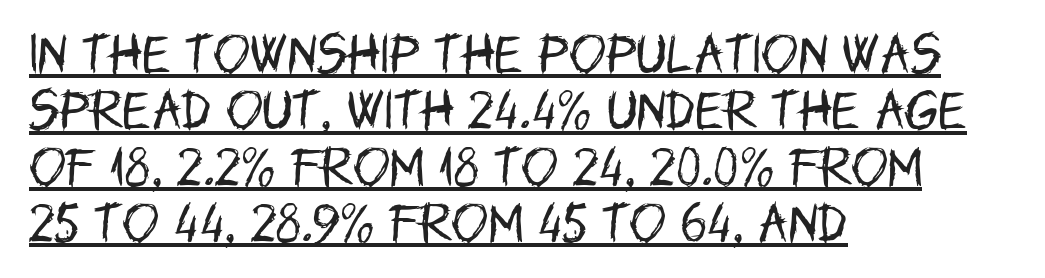
The image shows 44 px regular-weight, condensed sans-serif type, upright; set left-aligned, normal line spacing (1.28x), normal letter spacing, underlined; low stroke contrast and a large x-height.
